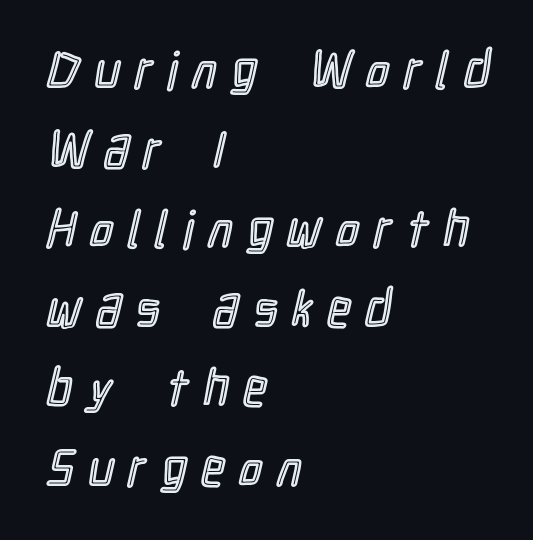
{"width": "condensed", "x_height": "medium", "monospaced": "no", "underline": "no", "align": "left", "line_spacing": "normal", "line_spacing_ratio": 1.56, "letter_spacing": "wide", "letter_spacing_em": 0.3, "glyph_px": 51}
